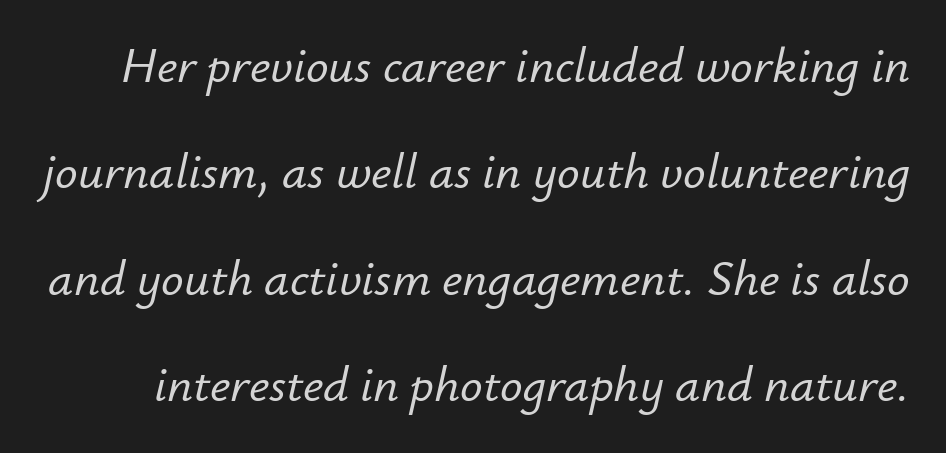
Here the designer chose a conventional face with non-uniform glyph widths. There's an unmistakable incline to the writing here. The type is set solid horizontally, with unmodified tracking. Unmarked baselines from the first word to the last. The block of text is sparse from top to bottom, with ample space between rows.
